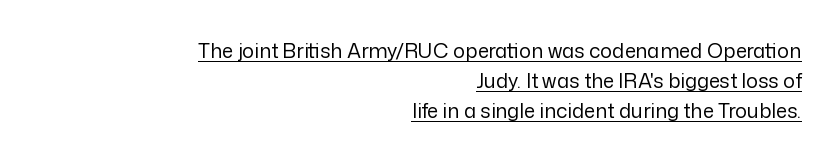
{"italic": "no", "bold": "no", "underline": "yes", "align": "right", "line_spacing": "normal", "line_spacing_ratio": 1.5, "letter_spacing": "normal", "letter_spacing_em": 0.0, "glyph_px": 20}
